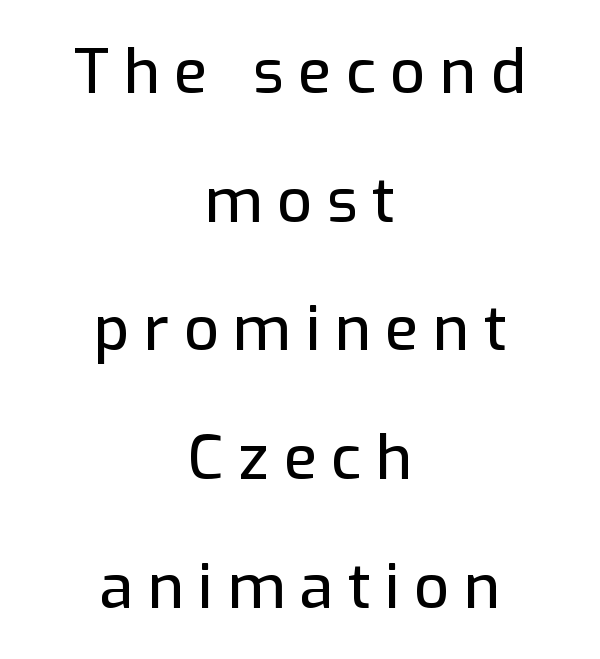
{"serif": "no", "italic": "no", "width": "normal", "stroke_contrast": "low", "x_height": "medium", "monospaced": "no", "underline": "no", "align": "center", "line_spacing": "loose", "line_spacing_ratio": 2.11, "letter_spacing": "wide", "letter_spacing_em": 0.24, "glyph_px": 61}
